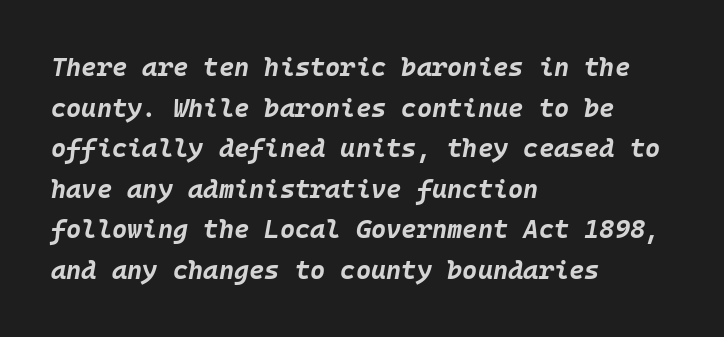
Emphasis-style slanted type is in use. Heft: maximum for text — a bold. The words here are not underlined. If you drew a ruler down the left edge, every line would touch it.
